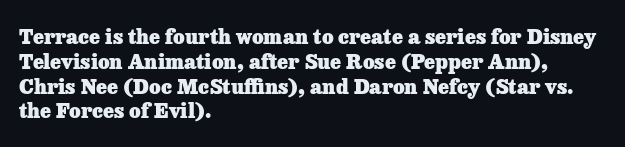
Q: Is the text bold? A: Yes.
Q: Is the text italic (slanted)? A: No, it is upright.
Q: Is the text underlined? A: No.
Q: How is the paragraph aligned? A: Left-aligned.
Q: Is the spacing between letters normal or unusually wide? A: Normal.
